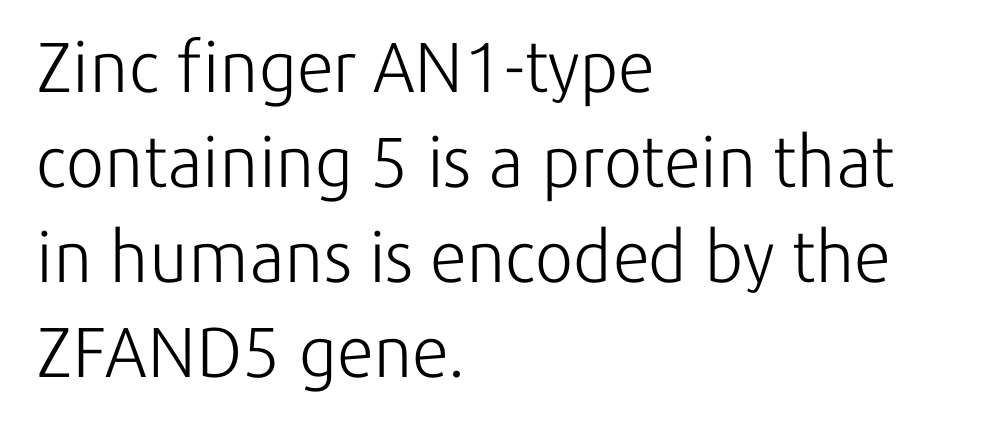
Casual observation: everything's shoved over to the left. Bare-footed words on every line. The horizontal fit of the characters is conventional and even. The designer went with a sans here, leaving each stem footless. Summary of vertical rhythm: regular, with standard interline spacing. It's the straight-up-and-down kind of type.
